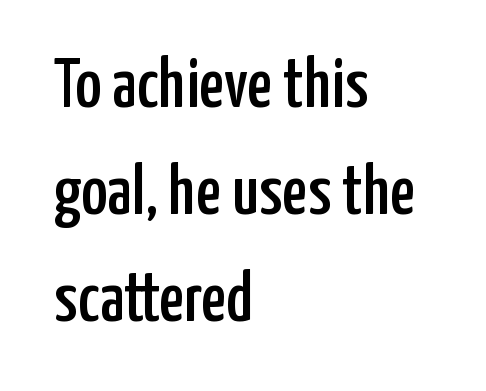
The image shows 71 px condensed sans-serif type, upright; set left-aligned, normal line spacing (1.51x), normal letter spacing, not underlined; low stroke contrast and a medium x-height.
